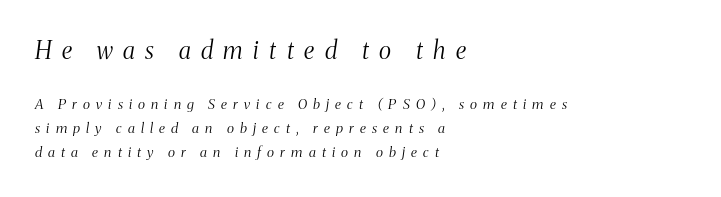
The image shows 24 px text type, italic (leaning right); set left-aligned, line spacing 1.71x, unusually wide letter spacing (+0.44 em), not underlined; the first (top) block is 1.71x larger.
